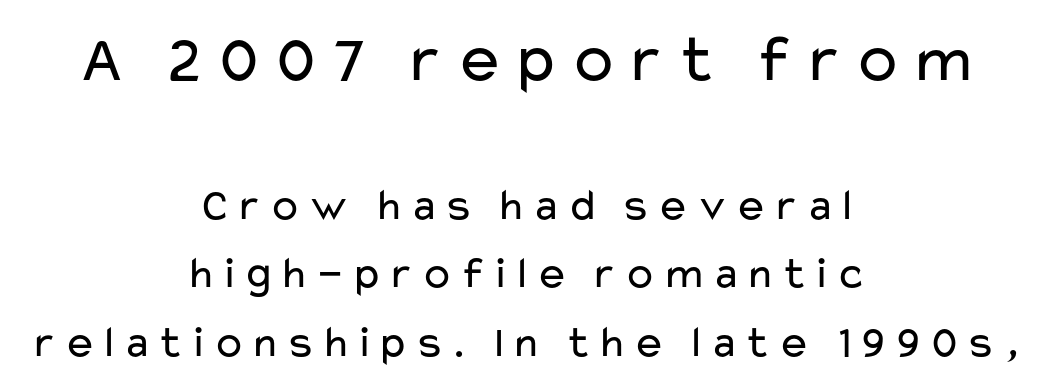
{"serif": "no", "italic": "no", "bold": "no", "weight": "regular", "width": "wide", "stroke_contrast": "low", "x_height": "medium", "monospaced": "no", "underline": "no", "align": "center", "line_spacing": "normal", "line_spacing_ratio": 1.52, "larger_block": "first", "size_ratio": 1.51, "glyph_px": 68}
